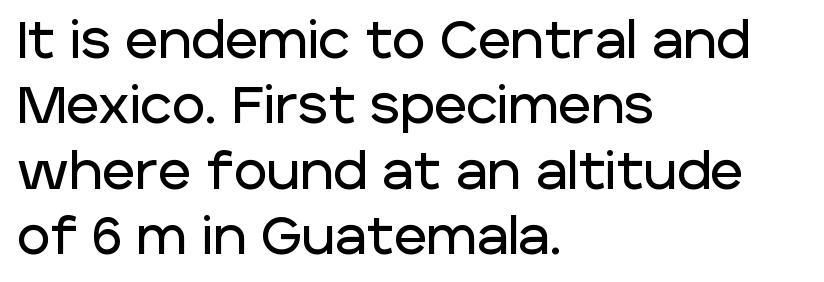
Q: Is the text italic (slanted)? A: No, it is upright.
Q: Is the typeface a serif or a sans-serif typeface? A: Sans-serif.
Q: Is the text underlined? A: No.
Q: How is the paragraph aligned? A: Left-aligned.
Q: Is the spacing between letters normal or unusually wide? A: Normal.
Q: Is the spacing between lines tight, normal or loose? A: Normal.
Q: Width (condensed, normal, or wide)? A: Normal.
Q: Stroke contrast? A: Low.
Q: x-height? A: Large.
Q: Monospaced? A: No.
